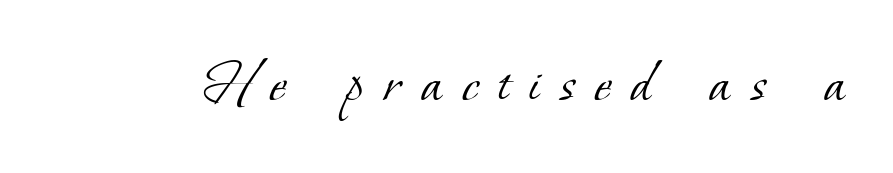
Q: Is the text bold? A: No.
Q: Is the typeface a serif or a sans-serif typeface? A: Serif.
Q: Is the text underlined? A: No.
Q: Is the spacing between letters normal or unusually wide? A: Unusually wide.
Q: Width (condensed, normal, or wide)? A: Normal.
Q: Stroke contrast? A: Low.
Q: x-height? A: Small.
Q: Monospaced? A: No.
